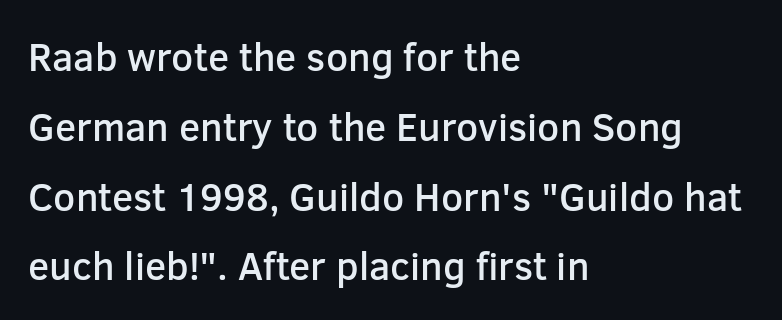
Left-aligned paragraph, ragged on the right. Character widths vary here, with narrow letters taking less room than wide ones. The specimen omits any rule beneath the text block's lines. This is moderately heavy type, rendered in semibold.
